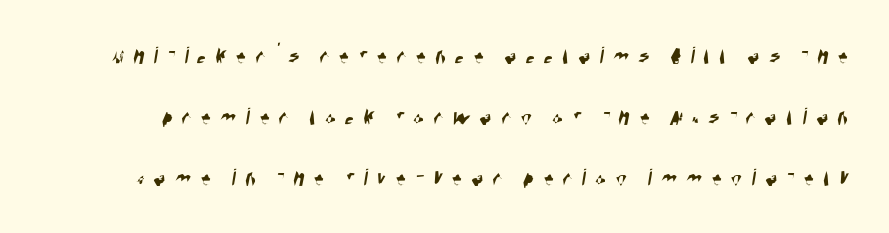
Q: Is the text underlined? A: No.
Q: Is the spacing between letters normal or unusually wide? A: Unusually wide.
Q: Is the spacing between lines tight, normal or loose? A: Loose.
